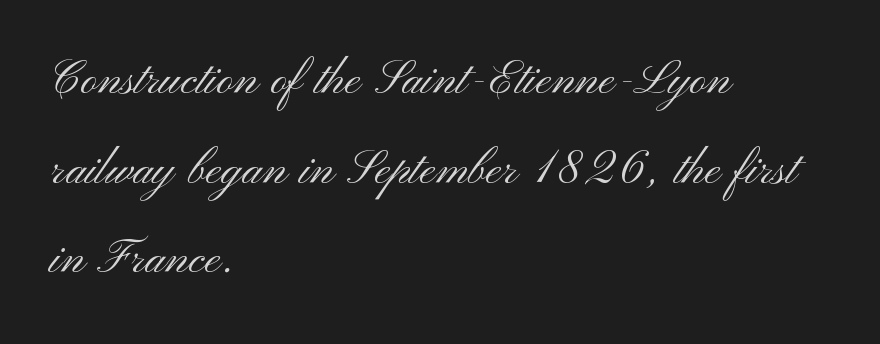
The passage shown is typed in a proportional face where columns would drift. Caption: standard tracking, unaltered. Quick note: underline off.
